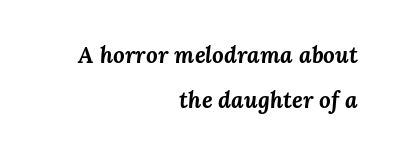
{"italic": "yes", "lean": "right", "slant_degrees": 3, "bold": "yes", "underline": "no", "align": "right", "line_spacing": "loose", "line_spacing_ratio": 1.96, "letter_spacing": "normal", "letter_spacing_em": 0.0, "glyph_px": 23}
